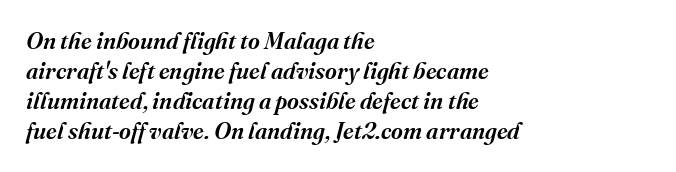
{"italic": "yes", "lean": "right", "slant_degrees": 16, "bold": "semi", "underline": "no", "align": "left", "line_spacing": "normal", "line_spacing_ratio": 1.31, "letter_spacing": "normal", "letter_spacing_em": 0.0, "glyph_px": 23}
